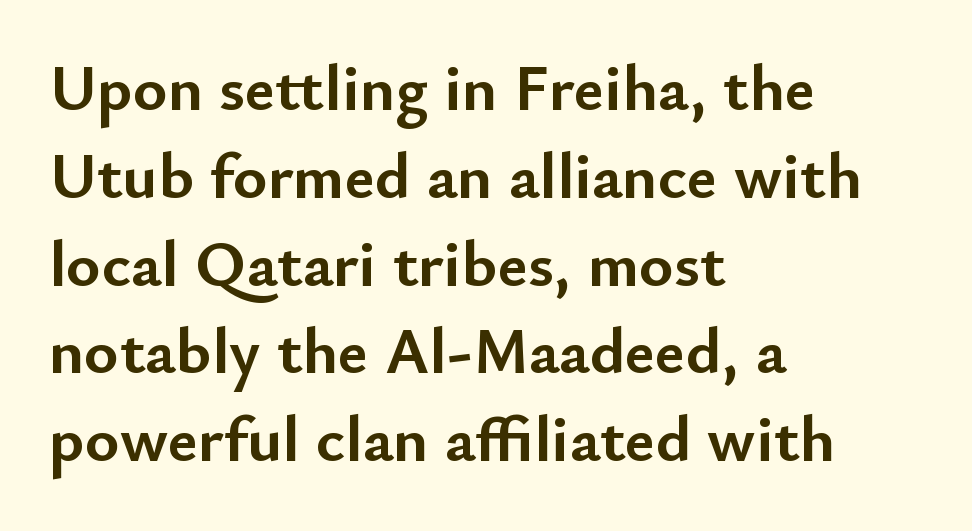
Q: Is the text bold? A: Yes.
Q: Is the text italic (slanted)? A: No, it is upright.
Q: Is the typeface a serif or a sans-serif typeface? A: Sans-serif.
Q: Is the text underlined? A: No.
Q: How is the paragraph aligned? A: Left-aligned.
Q: Is the spacing between letters normal or unusually wide? A: Normal.
Q: Is the spacing between lines tight, normal or loose? A: Normal.
Q: Width (condensed, normal, or wide)? A: Normal.
Q: Stroke contrast? A: Low.
Q: x-height? A: Small.
Q: Monospaced? A: No.
